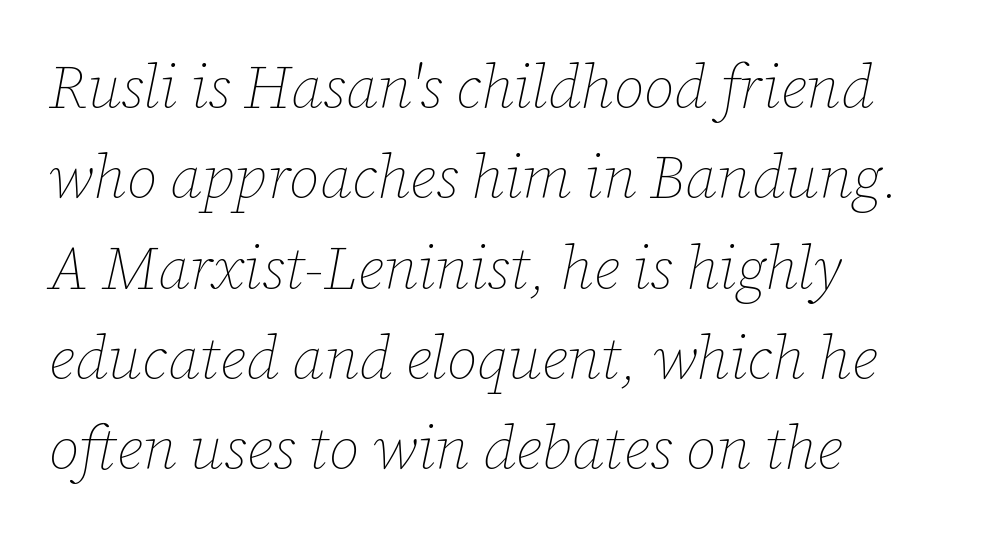
Q: Is the text bold? A: No.
Q: Is the text italic (slanted)? A: Yes, it leans right by about 12 degrees.
Q: Is the text underlined? A: No.
Q: How is the paragraph aligned? A: Left-aligned.
Q: Is the spacing between letters normal or unusually wide? A: Normal.
Q: Is the spacing between lines tight, normal or loose? A: Normal.
Q: Width (condensed, normal, or wide)? A: Normal.
Q: Stroke contrast? A: Low.
Q: x-height? A: Medium.
Q: Monospaced? A: No.
